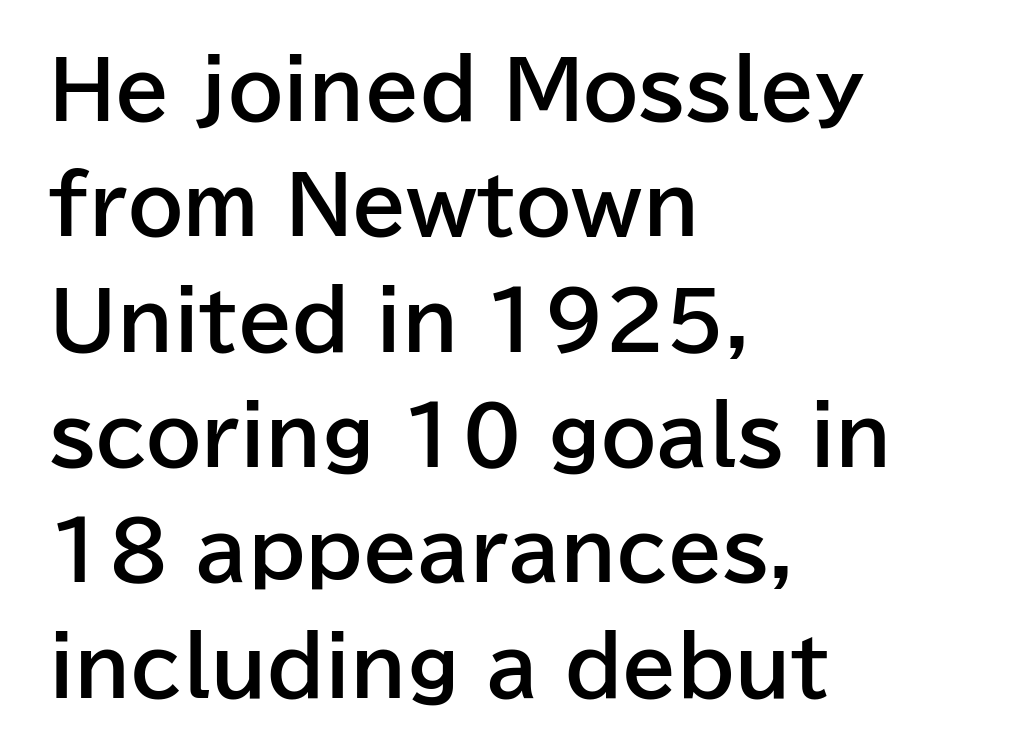
Q: Is the text bold? A: Yes.
Q: Is the text italic (slanted)? A: No, it is upright.
Q: Is the typeface a serif or a sans-serif typeface? A: Sans-serif.
Q: Is the text underlined? A: No.
Q: How is the paragraph aligned? A: Left-aligned.
Q: Is the spacing between letters normal or unusually wide? A: Normal.
Q: Is the spacing between lines tight, normal or loose? A: Normal.
Q: Width (condensed, normal, or wide)? A: Normal.
Q: Stroke contrast? A: Low.
Q: x-height? A: Medium.
Q: Monospaced? A: No.
